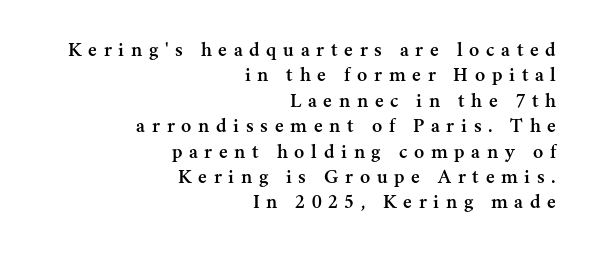
Q: Is the text italic (slanted)? A: No, it is upright.
Q: Is the text underlined? A: No.
Q: How is the paragraph aligned? A: Right-aligned.
Q: Is the spacing between letters normal or unusually wide? A: Unusually wide.
